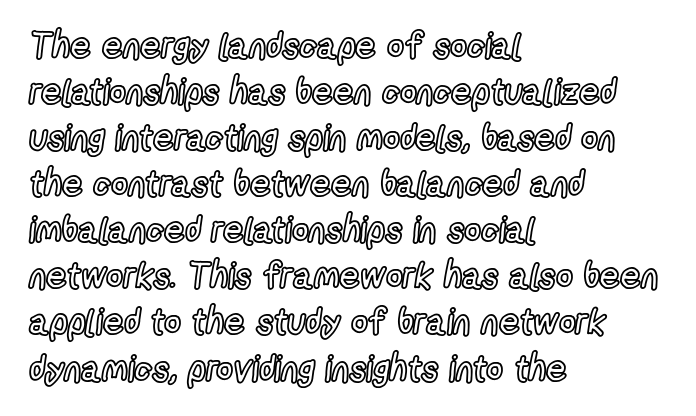
The area under the type is left untouched. The letters sit at their default tracking, neither squeezed nor spread. The passage shown is typed in a proportional face where columns would drift.
